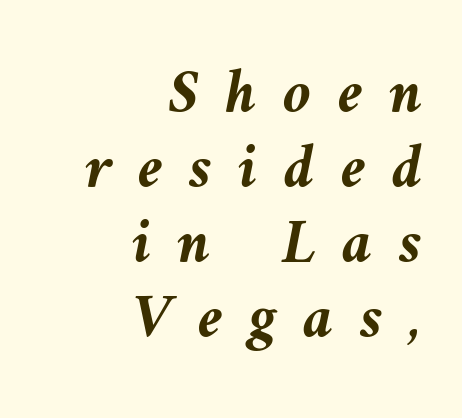
{"italic": "yes", "lean": "left", "slant_degrees": 9, "bold": "yes", "weight": "semibold", "width": "normal", "stroke_contrast": "medium", "x_height": "medium", "monospaced": "no", "underline": "no", "align": "right", "line_spacing_ratio": 1.17, "letter_spacing": "wide", "letter_spacing_em": 0.41, "glyph_px": 64}
